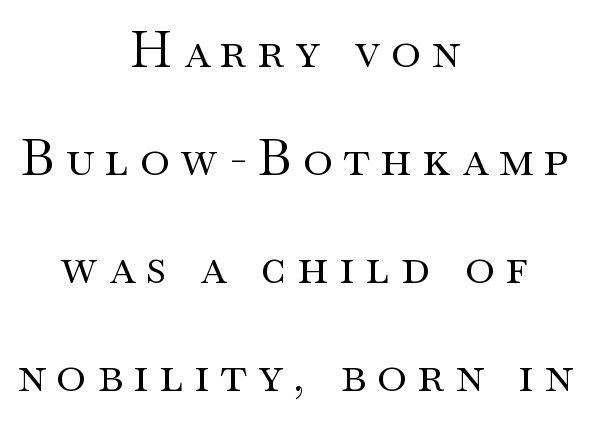
{"serif": "yes", "italic": "no", "bold": "no", "weight": "regular", "width": "wide", "stroke_contrast": "medium", "x_height": "small", "monospaced": "no", "underline": "no", "align": "center", "line_spacing": "loose", "line_spacing_ratio": 2.16, "letter_spacing": "wide", "letter_spacing_em": 0.22, "glyph_px": 50}
